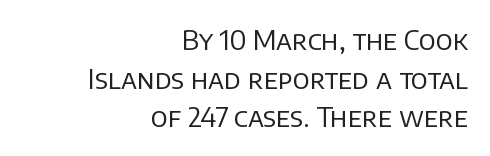
Q: Is the text bold? A: No.
Q: Is the text italic (slanted)? A: No, it is upright.
Q: Is the text underlined? A: No.
Q: How is the paragraph aligned? A: Right-aligned.
Q: Is the spacing between letters normal or unusually wide? A: Normal.
Q: Is the spacing between lines tight, normal or loose? A: Normal.
